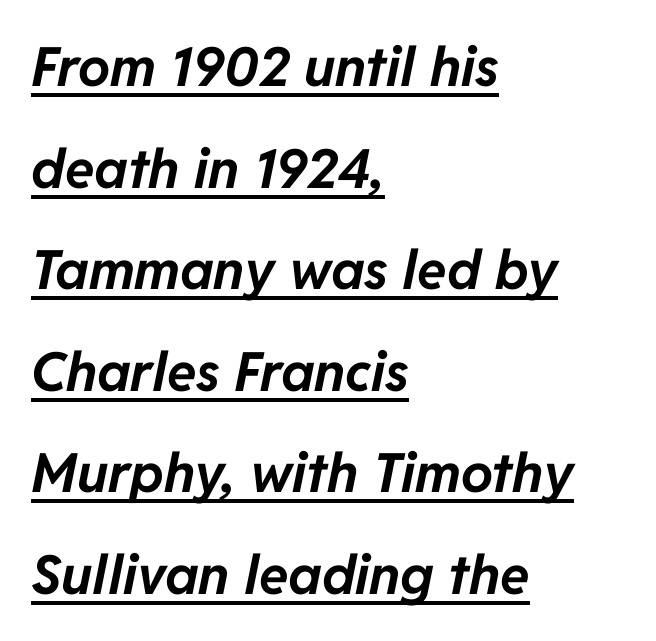
Q: Is the text bold? A: Yes.
Q: Is the text italic (slanted)? A: Yes, it leans right by about 11 degrees.
Q: Is the text underlined? A: Yes.
Q: How is the paragraph aligned? A: Left-aligned.
Q: Is the spacing between letters normal or unusually wide? A: Normal.
Q: Width (condensed, normal, or wide)? A: Normal.
Q: Stroke contrast? A: Low.
Q: x-height? A: Medium.
Q: Monospaced? A: No.
